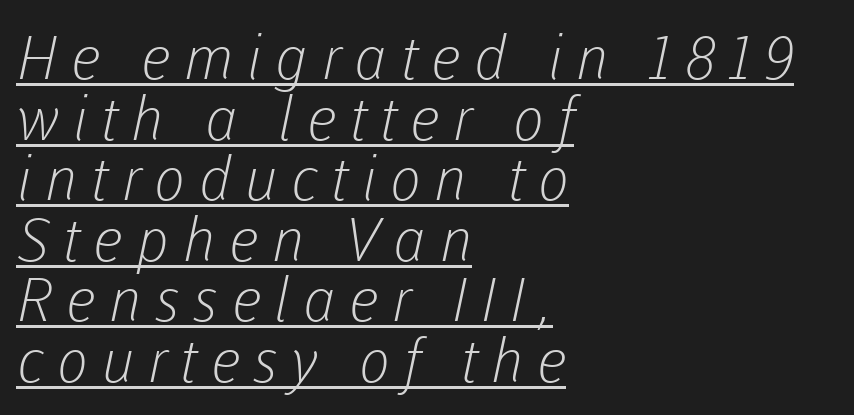
Q: Is the text bold? A: No.
Q: Is the typeface a serif or a sans-serif typeface? A: Sans-serif.
Q: Is the text underlined? A: Yes.
Q: How is the paragraph aligned? A: Left-aligned.
Q: Is the spacing between letters normal or unusually wide? A: Unusually wide.
Q: Is the spacing between lines tight, normal or loose? A: Tight.
Q: Width (condensed, normal, or wide)? A: Normal.
Q: Stroke contrast? A: Low.
Q: x-height? A: Medium.
Q: Monospaced? A: No.
